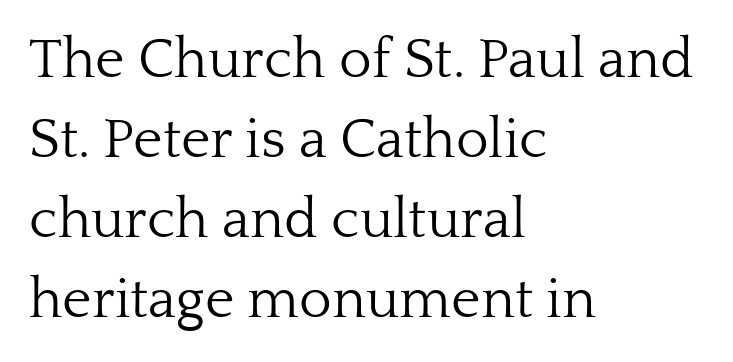
{"serif": "yes", "italic": "no", "bold": "no", "weight": "light", "width": "normal", "stroke_contrast": "low", "x_height": "medium", "monospaced": "no", "underline": "no", "align": "left", "line_spacing": "normal", "line_spacing_ratio": 1.43, "letter_spacing": "normal", "letter_spacing_em": 0.0, "glyph_px": 56}
